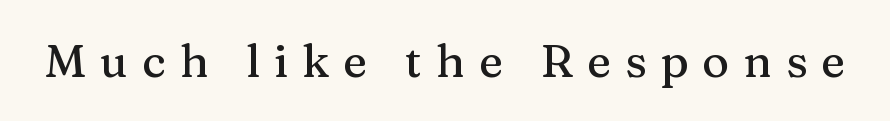
The letters advance in unequal steps, a hallmark of proportional type. The type is letterspaced generously, with wide tracking. Has an underline been added? It has not. Letterform terminals end in serifs throughout the passage.
